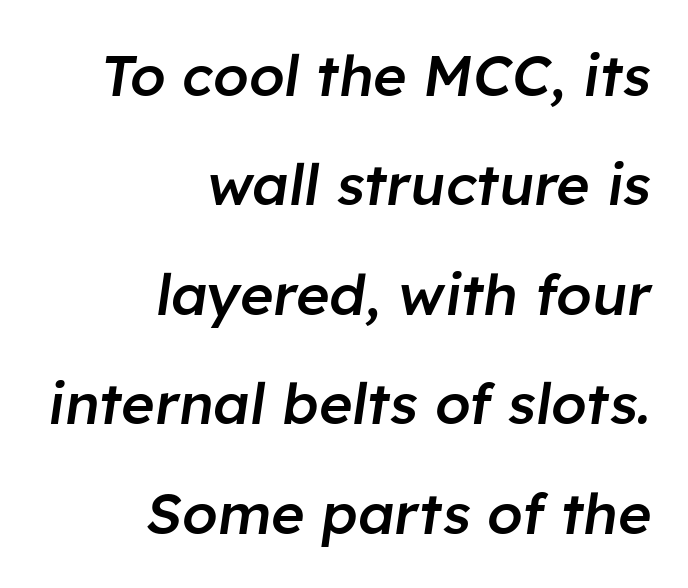
Q: Is the text bold? A: Semi-bold.
Q: Is the text italic (slanted)? A: Yes, it leans right by about 8 degrees.
Q: Is the text underlined? A: No.
Q: How is the paragraph aligned? A: Right-aligned.
Q: Is the spacing between letters normal or unusually wide? A: Normal.
Q: Is the spacing between lines tight, normal or loose? A: Loose.
Q: Width (condensed, normal, or wide)? A: Normal.
Q: Stroke contrast? A: Low.
Q: x-height? A: Medium.
Q: Monospaced? A: No.
